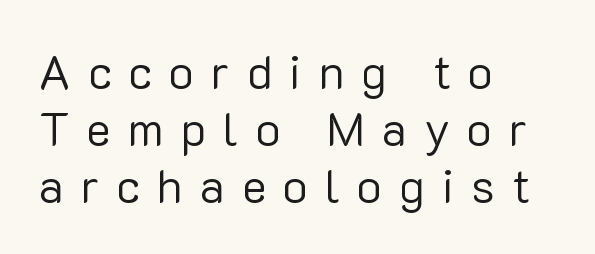
{"serif": "no", "italic": "no", "bold": "no", "weight": "regular", "width": "normal", "stroke_contrast": "low", "x_height": "medium", "monospaced": "no", "underline": "no", "align": "left", "line_spacing_ratio": 1.21, "letter_spacing": "wide", "letter_spacing_em": 0.36, "glyph_px": 47}
